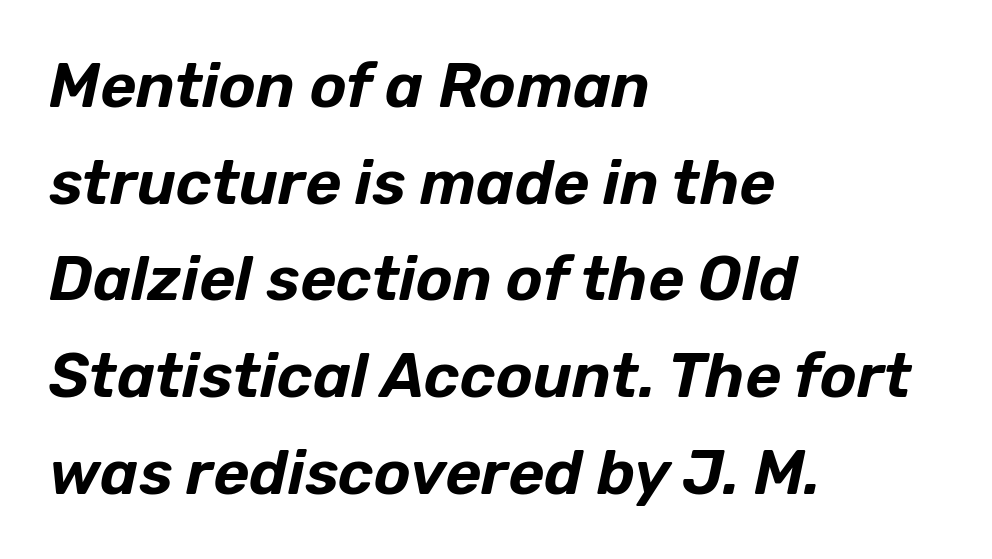
The image shows 62 px text type, italic (leaning right); set left-aligned, normal line spacing (1.56x), normal letter spacing, not underlined; low stroke contrast and a medium x-height.
